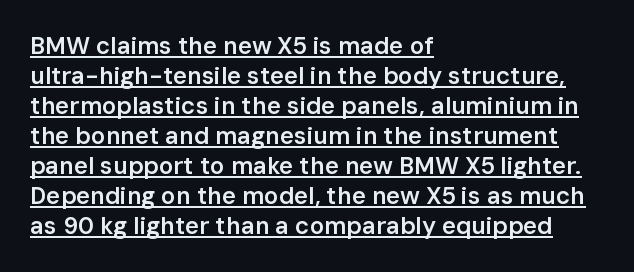
{"italic": "no", "bold": "semi", "underline": "yes", "align": "left", "line_spacing": "normal", "line_spacing_ratio": 1.25, "letter_spacing": "normal", "letter_spacing_em": 0.0, "glyph_px": 24}
